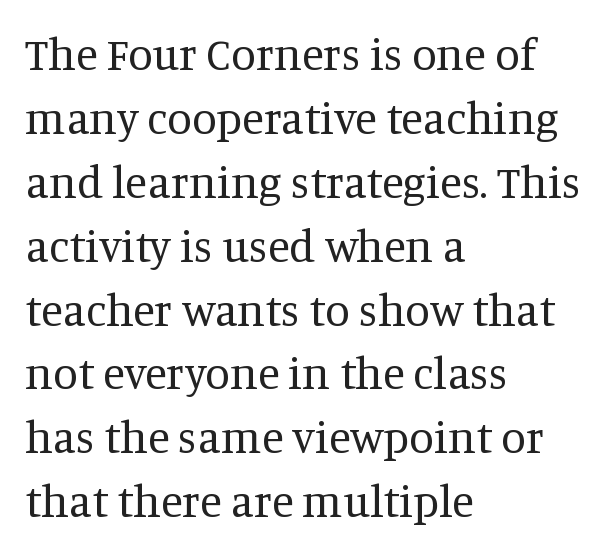
The weight would be labelled regular, book, light, or lighter still. No word sits above an underline. The vertical gap from one line to the next is medium. The line texture is even and compact thanks to regular tracking. One-word summary of the alignment: left. These lines are rendered in a variable-pitch font.
